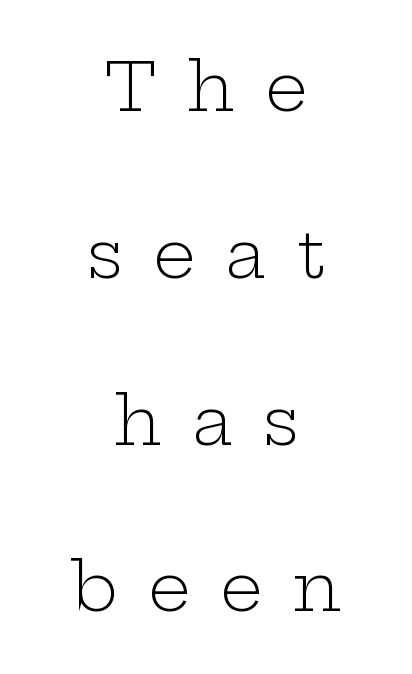
Each line is balanced around a shared central axis. Is this a fixed-width face? No — the glyphs have proportional, varying widths. This reads as an unemphasized weight, regular at the heaviest. This rendering features lettering with no underline. The designer went with a serif here, giving each stem small feet. The line texture is sparse and dotted thanks to wide tracking.
